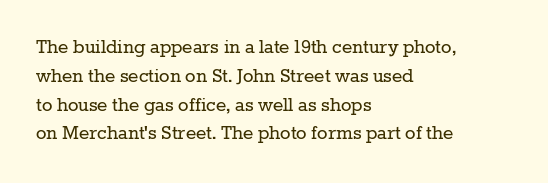
No extra ink here — the face is not bold. The ragged edge is on the right, which tells us the setting is flush left. Decoration check: the copy has no underline. Between one letter and the next there's only the usual sliver of space. No italicization has been applied; the sample stays upright. Successive baselines arrive at the customary interval.
